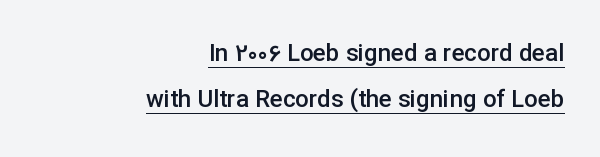
Letter spacing: default. Horizontally, the lines are justified to the trailing edge only. The letters stand straight up with perfectly vertical stems. A baseline rule has been typeset under these characters.
